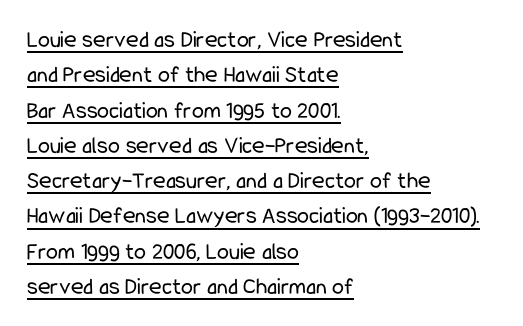
The image shows 24 px text type, upright; set left-aligned, normal line spacing (1.47x), normal letter spacing, underlined.
